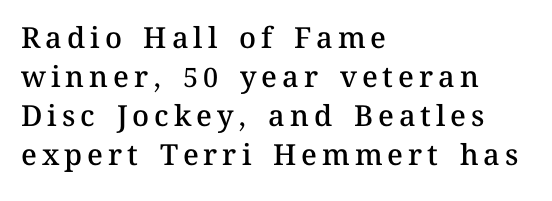
The image shows 29 px semibold type, upright; set left-aligned, normal line spacing (1.34x), not underlined; medium stroke contrast and a medium x-height.
